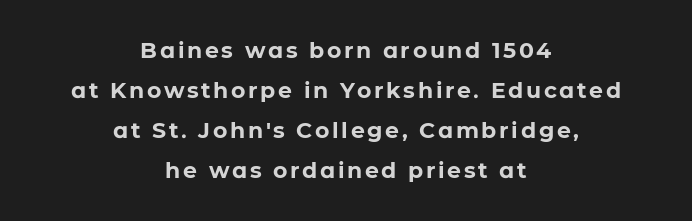
These words are printed bold, with thick strokes throughout. The font's upright variant was chosen for this text. These lines are centered, leaving both edges ragged. No word sits above an underline.
